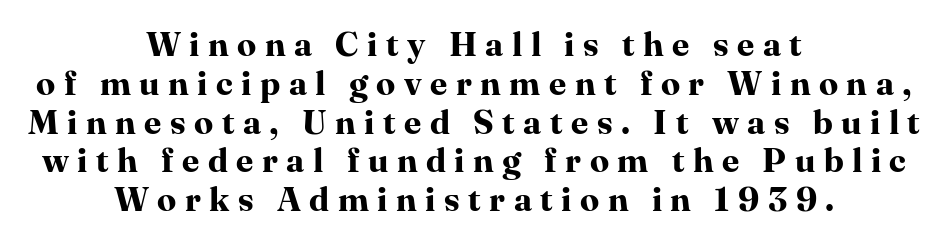
Substantial extra tracking has been applied to these lines. Notice how thick the strokes are: this is what a full bold looks like. Unlike a clean sans, this face finishes its strokes with serifs. Quick note: not italic, upright.
